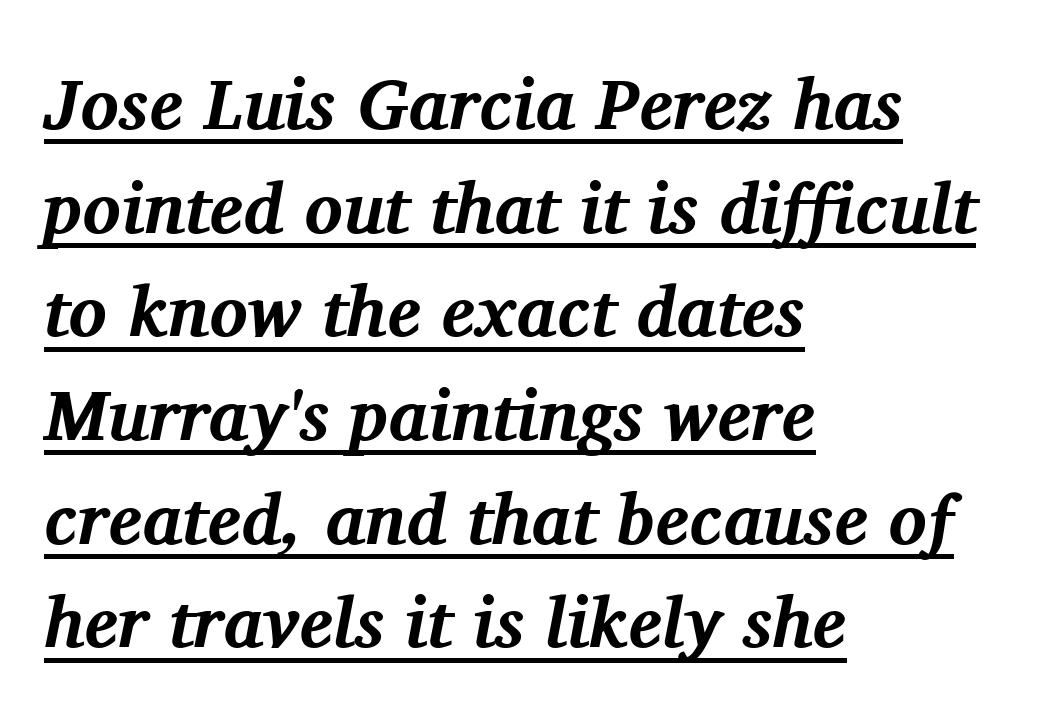
Reading down the block, your eye returns to a fixed left position each line. Is this a fixed-width face? No — the glyphs have proportional, varying widths. Font category for this specimen: serif. If you drew a line through each stem, it would be angled. Compared with an ordinary text face, these strokes are far heavier — a full bold. A normal amount of white space separates one row of letters from the next.
